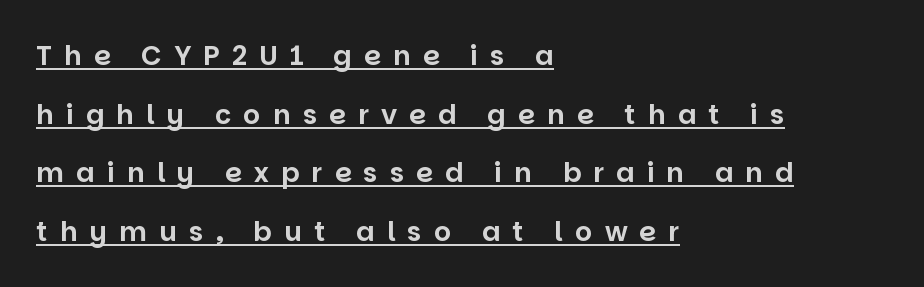
Q: Is the text italic (slanted)? A: No, it is upright.
Q: Is the text underlined? A: Yes.
Q: How is the paragraph aligned? A: Left-aligned.
Q: Is the spacing between letters normal or unusually wide? A: Unusually wide.
Q: Is the spacing between lines tight, normal or loose? A: Loose.
